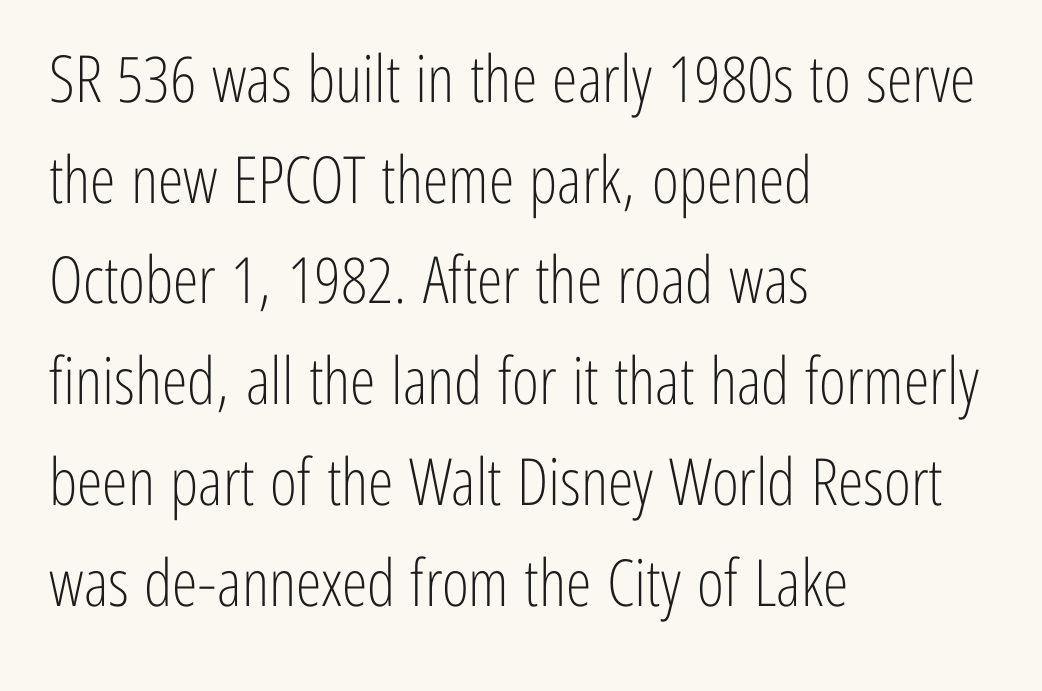
Q: Is the text bold? A: No.
Q: Is the text italic (slanted)? A: No, it is upright.
Q: Is the typeface a serif or a sans-serif typeface? A: Sans-serif.
Q: Is the text underlined? A: No.
Q: How is the paragraph aligned? A: Left-aligned.
Q: Is the spacing between letters normal or unusually wide? A: Normal.
Q: Is the spacing between lines tight, normal or loose? A: Normal.
Q: Width (condensed, normal, or wide)? A: Condensed.
Q: Stroke contrast? A: Low.
Q: x-height? A: Medium.
Q: Monospaced? A: No.
